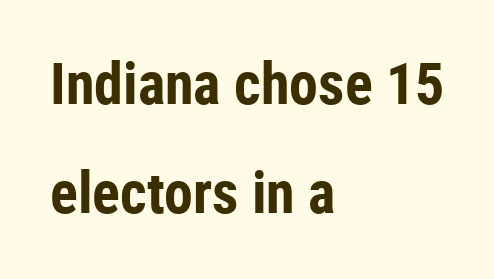
The image shows 58 px bold, condensed sans-serif type, upright; set left-aligned, line spacing 1.88x, normal letter spacing, not underlined; low stroke contrast and a medium x-height.
